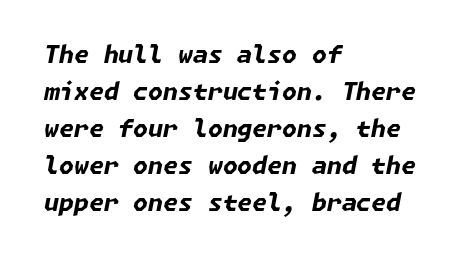
{"italic": "yes", "lean": "right", "slant_degrees": 11, "bold": "yes", "underline": "no", "align": "left", "line_spacing": "normal", "line_spacing_ratio": 1.54, "letter_spacing": "normal", "letter_spacing_em": 0.0, "glyph_px": 24}
